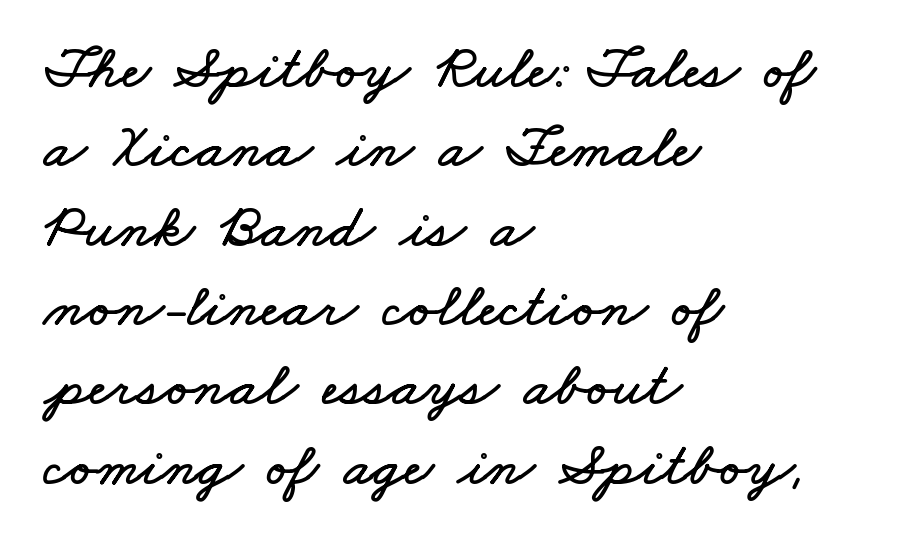
Words float on clear page, feet unadorned. These lines keep a tight, regular rhythm from letter to letter. A normal amount of white space separates one row of letters from the next. These lines are rendered in a variable-pitch font. Which margin do the lines hug? The left one — the right edge is uneven.
